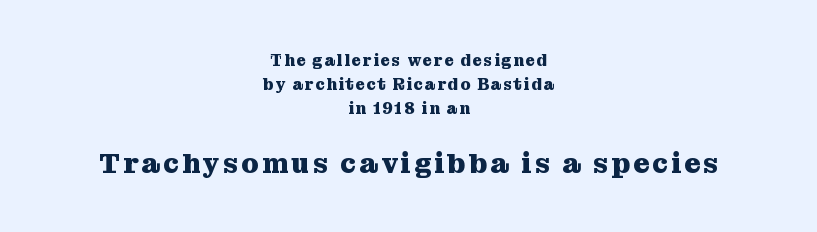
Q: Is the text bold? A: Yes.
Q: Is the text italic (slanted)? A: No, it is upright.
Q: Is the typeface a serif or a sans-serif typeface? A: Serif.
Q: Is the text underlined? A: No.
Q: How is the paragraph aligned? A: Centered.
Q: Is the spacing between lines tight, normal or loose? A: Normal.
Q: Which block of text is set in a larger size, the first (top) or the second (bottom)? A: The second (bottom) one.
Q: Width (condensed, normal, or wide)? A: Normal.
Q: Stroke contrast? A: Medium.
Q: x-height? A: Medium.
Q: Monospaced? A: No.
